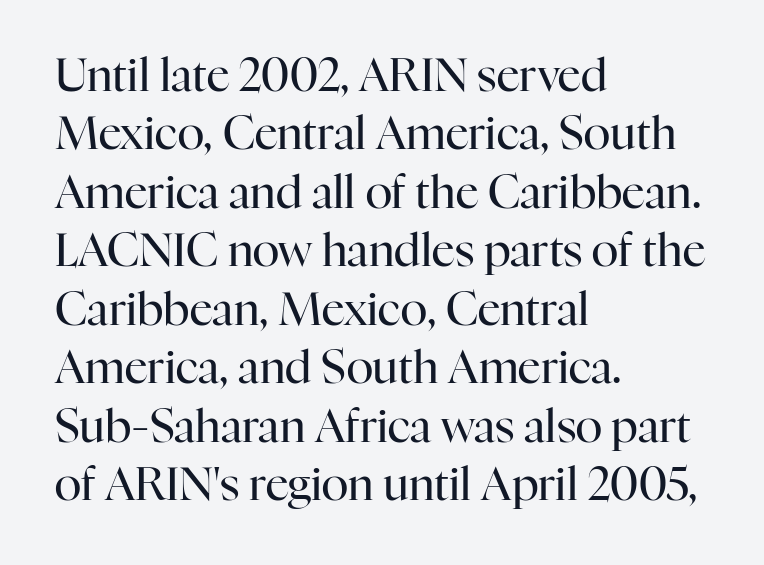
Q: Is the text bold? A: No.
Q: Is the text italic (slanted)? A: No, it is upright.
Q: Is the typeface a serif or a sans-serif typeface? A: Serif.
Q: Is the text underlined? A: No.
Q: How is the paragraph aligned? A: Left-aligned.
Q: Is the spacing between letters normal or unusually wide? A: Normal.
Q: Is the spacing between lines tight, normal or loose? A: Normal.
Q: Width (condensed, normal, or wide)? A: Normal.
Q: Stroke contrast? A: High.
Q: x-height? A: Medium.
Q: Monospaced? A: No.
